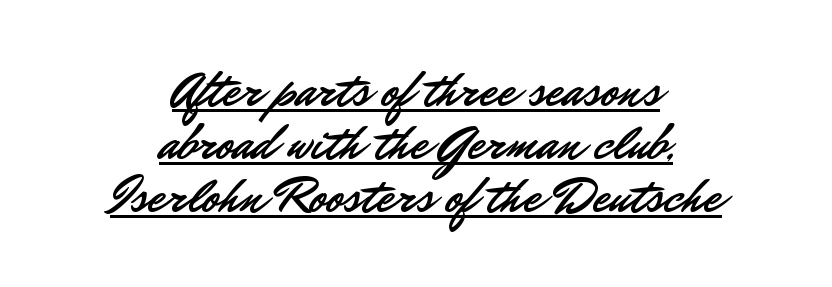
The image shows 50 px sans-serif type; set centered, tight line spacing (1.06x), normal letter spacing, underlined; low stroke contrast and a small x-height.
